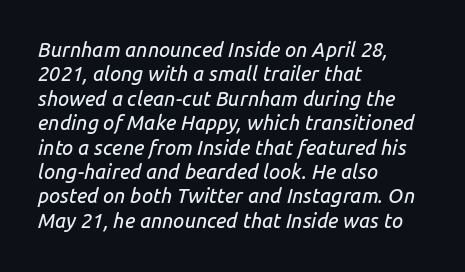
A typesetter would call this zero additional tracking. Check the space under the baseline: it is left empty. These lines are set flush left with a ragged right edge. A typesetter would mark this as italic.
